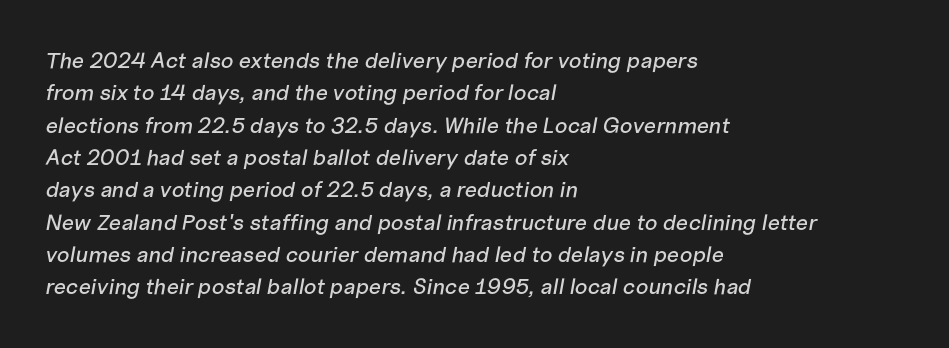
Q: Is the text italic (slanted)? A: Yes, it leans right by about 10 degrees.
Q: Is the text underlined? A: No.
Q: How is the paragraph aligned? A: Left-aligned.
Q: Is the spacing between letters normal or unusually wide? A: Normal.
Q: Is the spacing between lines tight, normal or loose? A: Normal.
